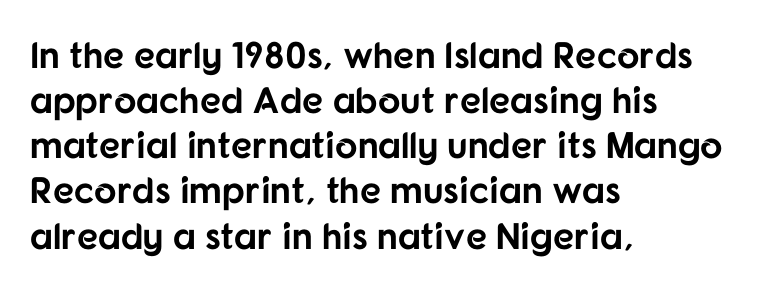
This rendering uses left alignment, leaving the right contour irregular. A typesetter would call this zero additional tracking. The letters stand upright; this is a roman face. Proportional: the letters do not fall into vertical columns.
